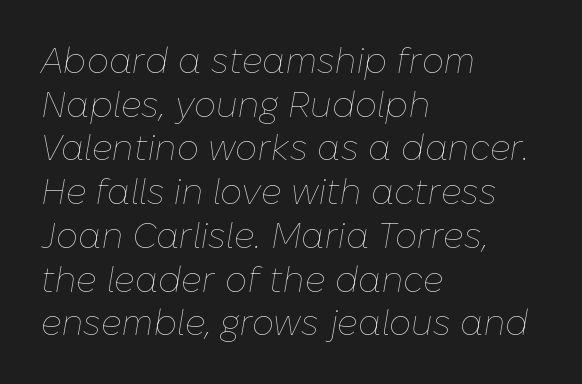
The image shows 35 px thin type, italic (leaning right); set left-aligned, normal line spacing (1.25x), normal letter spacing, not underlined; low stroke contrast and a medium x-height.
